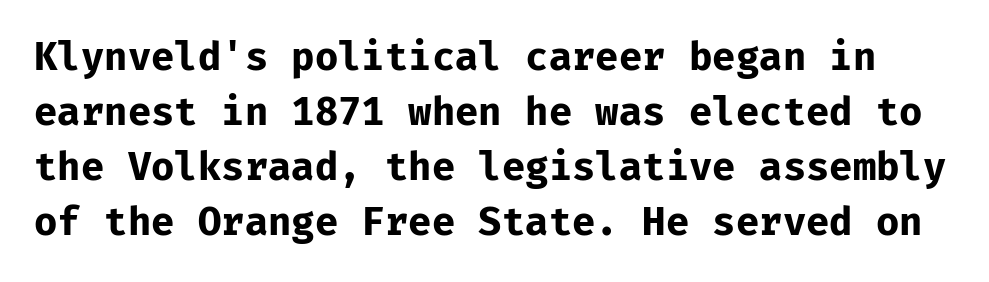
{"serif": "no", "italic": "no", "bold": "yes", "weight": "bold", "width": "normal", "stroke_contrast": "low", "x_height": "medium", "underline": "no", "line_spacing": "normal", "line_spacing_ratio": 1.45, "letter_spacing": "normal", "letter_spacing_em": 0.0, "glyph_px": 38}
